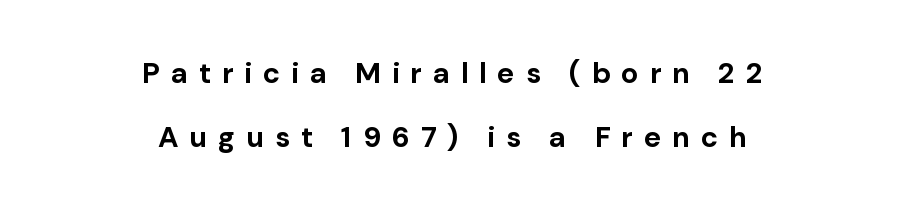
Check under the words: just untouched page. The passage shown is emphatically bold. The setting favours the middle, as headings and verse often do. The letters stand upright; this is a roman face. The rendering uses a large line-height, opening up the rows.
